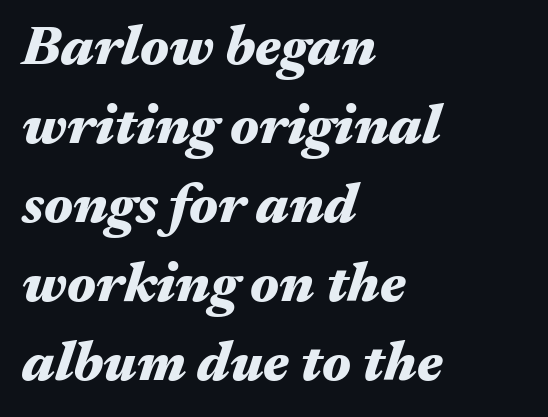
Q: Is the text bold? A: Yes.
Q: Is the text italic (slanted)? A: Yes, it leans right by about 17 degrees.
Q: Is the text underlined? A: No.
Q: How is the paragraph aligned? A: Left-aligned.
Q: Is the spacing between letters normal or unusually wide? A: Normal.
Q: Is the spacing between lines tight, normal or loose? A: Normal.
Q: Width (condensed, normal, or wide)? A: Wide.
Q: Stroke contrast? A: Medium.
Q: x-height? A: Medium.
Q: Monospaced? A: No.
